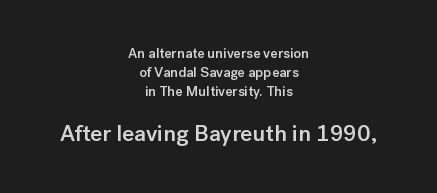
The image shows 23 px text type, upright; set centered, normal line spacing (1.35x), normal letter spacing, not underlined; the second (bottom) block is 1.64x larger.
